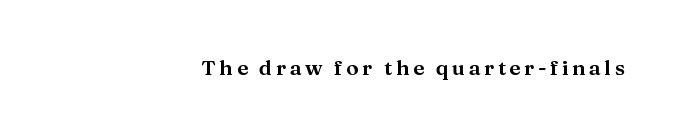
The type sits square on the baseline with zero lean. Clear beneath every line of the passage. Alignment: flush right.
